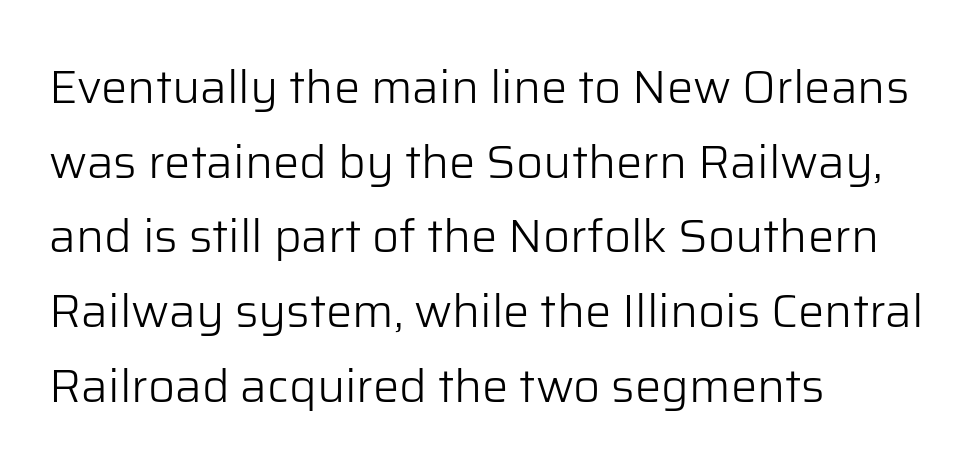
The image shows 47 px light sans-serif type, upright; set left-aligned, normal line spacing (1.59x), normal letter spacing, not underlined; low stroke contrast and a medium x-height.
